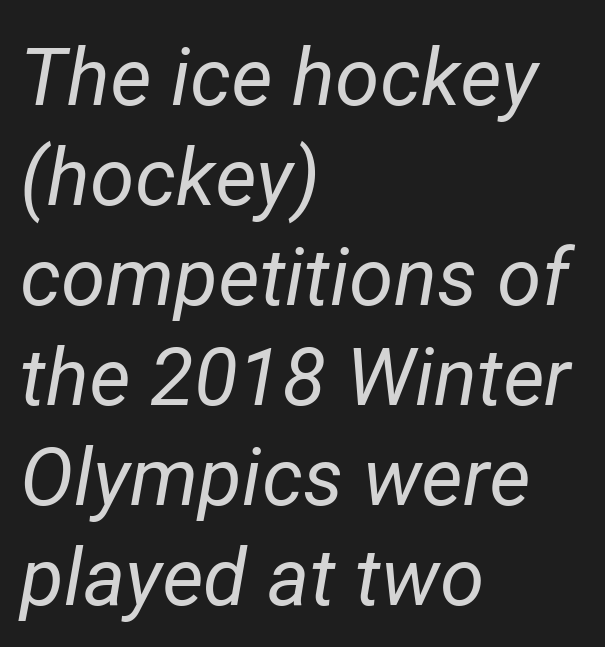
{"italic": "yes", "lean": "right", "slant_degrees": 12, "bold": "no", "weight": "regular", "width": "normal", "stroke_contrast": "low", "x_height": "medium", "monospaced": "no", "underline": "no", "align": "left", "line_spacing": "normal", "line_spacing_ratio": 1.25, "letter_spacing": "normal", "letter_spacing_em": 0.0, "glyph_px": 80}
